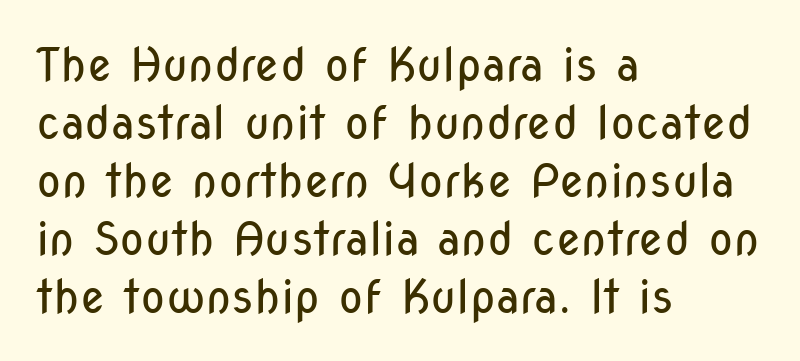
The image shows 46 px regular-weight, condensed sans-serif type, upright; set left-aligned, normal line spacing (1.26x), normal letter spacing, not underlined; low stroke contrast and a medium x-height.
